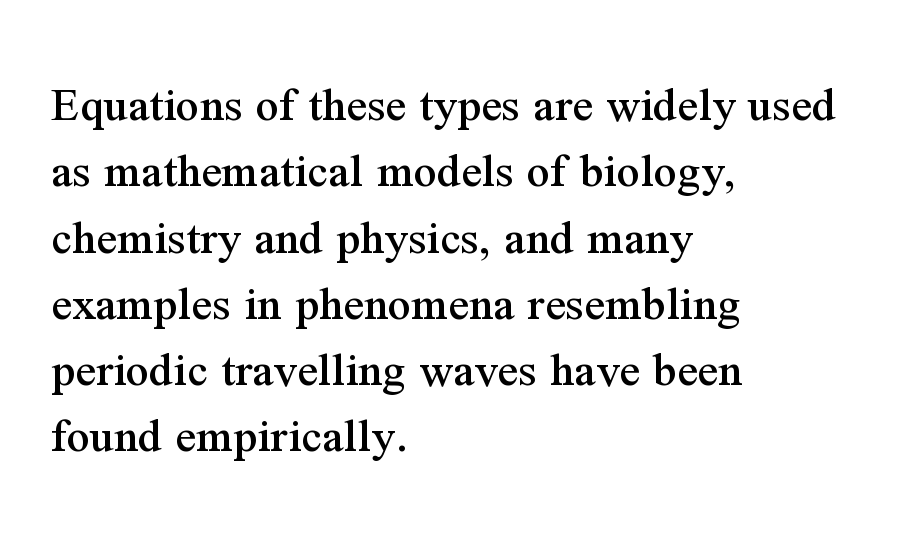
The image shows 51 px serif type, upright; set left-aligned, normal line spacing (1.3x), normal letter spacing, not underlined; medium stroke contrast and a medium x-height.
